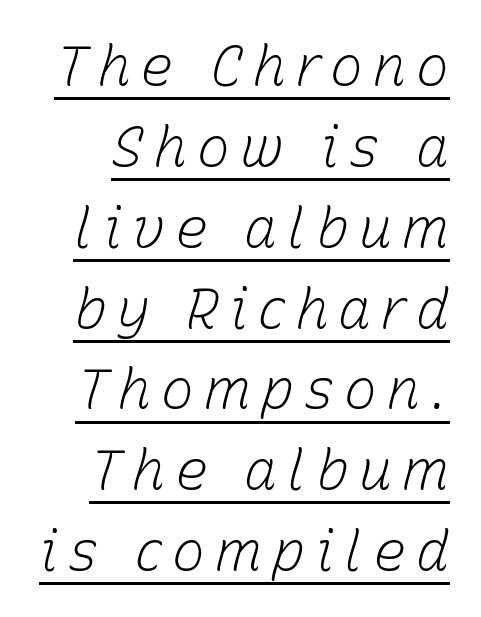
{"italic": "yes", "lean": "right", "slant_degrees": 15, "bold": "no", "weight": "light", "width": "normal", "stroke_contrast": "low", "x_height": "medium", "monospaced": "no", "underline": "yes", "line_spacing": "normal", "line_spacing_ratio": 1.47, "glyph_px": 55}
